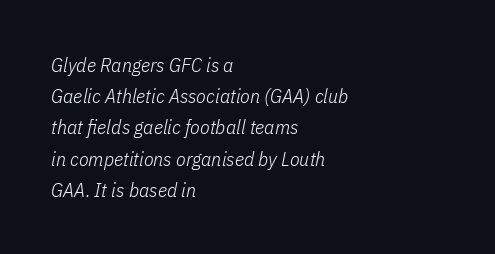
{"italic": "yes", "lean": "right", "slant_degrees": 11, "bold": "no", "underline": "no", "align": "left", "line_spacing": "normal", "line_spacing_ratio": 1.56, "letter_spacing": "normal", "letter_spacing_em": 0.0, "glyph_px": 20}
